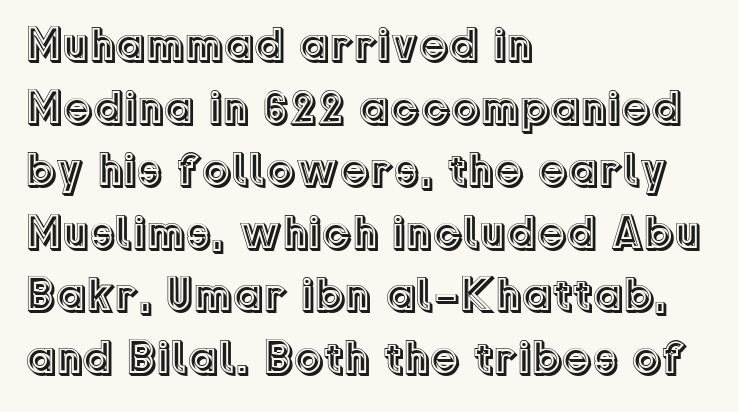
A bare baseline throughout the passage. The face used here is proportionally spaced, like ordinary book or web type. Normally led — the rows are evenly, conventionally spaced. This rendering leaves character spacing at its baseline value. No italicization has been applied; the sample stays upright. A classic flush-left, rag-right setting is used for this passage.
